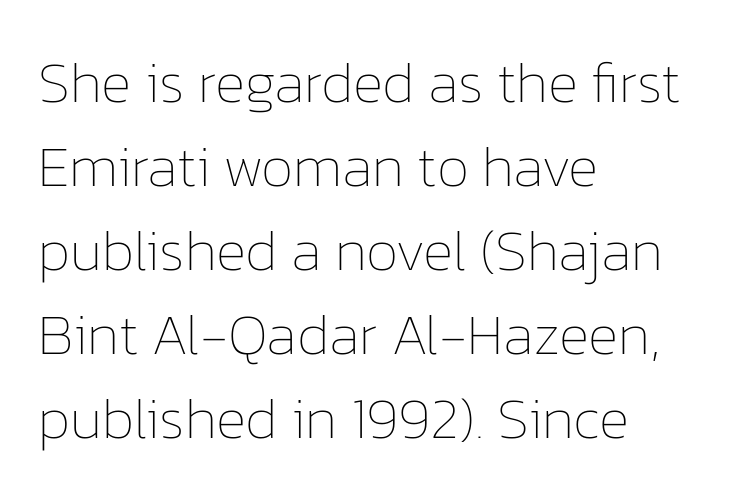
Q: Is the text bold? A: No.
Q: Is the text italic (slanted)? A: No, it is upright.
Q: Is the text underlined? A: No.
Q: How is the paragraph aligned? A: Left-aligned.
Q: Is the spacing between letters normal or unusually wide? A: Normal.
Q: Is the spacing between lines tight, normal or loose? A: Normal.
Q: Width (condensed, normal, or wide)? A: Normal.
Q: Stroke contrast? A: Low.
Q: x-height? A: Medium.
Q: Monospaced? A: No.
